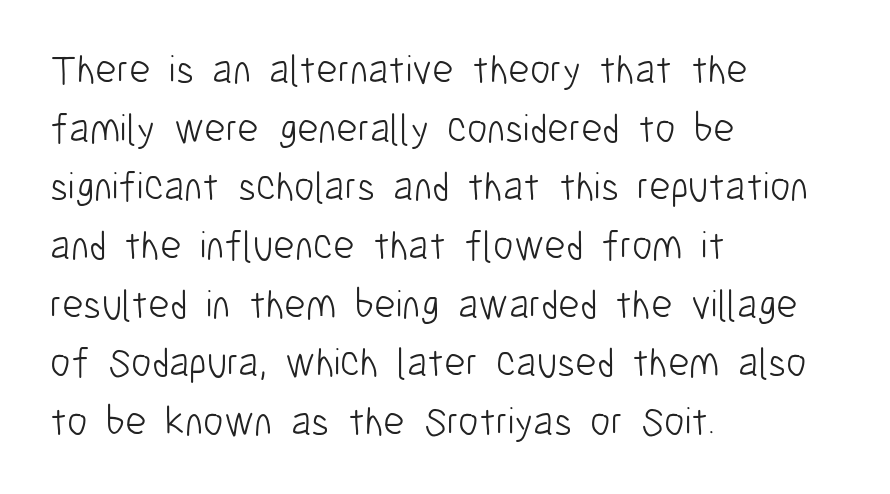
Q: Is the text bold? A: No.
Q: Is the text italic (slanted)? A: No, it is upright.
Q: Is the typeface a serif or a sans-serif typeface? A: Sans-serif.
Q: Is the text underlined? A: No.
Q: How is the paragraph aligned? A: Left-aligned.
Q: Is the spacing between letters normal or unusually wide? A: Normal.
Q: Is the spacing between lines tight, normal or loose? A: Normal.
Q: Width (condensed, normal, or wide)? A: Condensed.
Q: Stroke contrast? A: Low.
Q: x-height? A: Medium.
Q: Monospaced? A: No.
